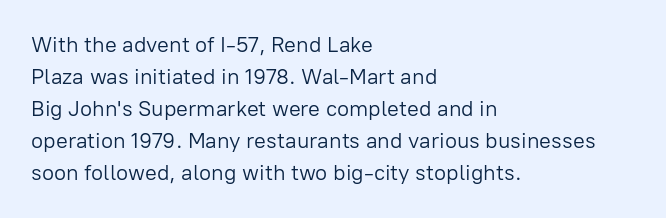
Weight: in the light-to-regular range. These lines keep a tight, regular rhythm from letter to letter. Any mark beneath the type? The region is blank. Left-aligned paragraph, ragged on the right. If you drew a line through each stem, it would be perfectly vertical. Honestly, the row spacing looks completely unremarkable.
